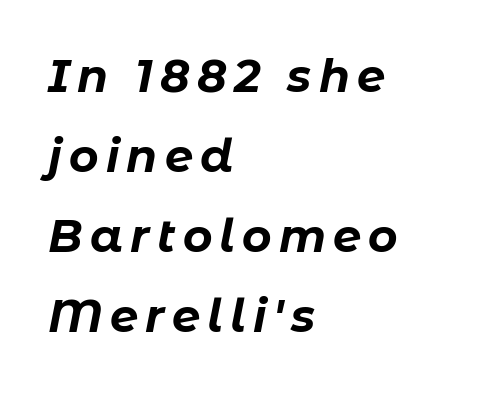
Q: Is the text bold? A: Yes.
Q: Is the text italic (slanted)? A: Yes, it leans right by about 11 degrees.
Q: Is the text underlined? A: No.
Q: How is the paragraph aligned? A: Left-aligned.
Q: Width (condensed, normal, or wide)? A: Normal.
Q: Stroke contrast? A: Low.
Q: x-height? A: Medium.
Q: Monospaced? A: No.
